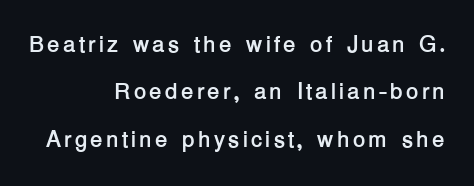
Q: Is the text bold? A: Yes.
Q: Is the text italic (slanted)? A: No, it is upright.
Q: Is the text underlined? A: No.
Q: How is the paragraph aligned? A: Right-aligned.
Q: Is the spacing between lines tight, normal or loose? A: Loose.
